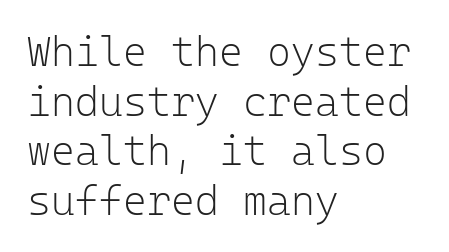
The image shows 41 px light sans-serif type, upright, monospaced; set left-aligned, line spacing 1.21x, normal letter spacing, not underlined; low stroke contrast and a medium x-height.
